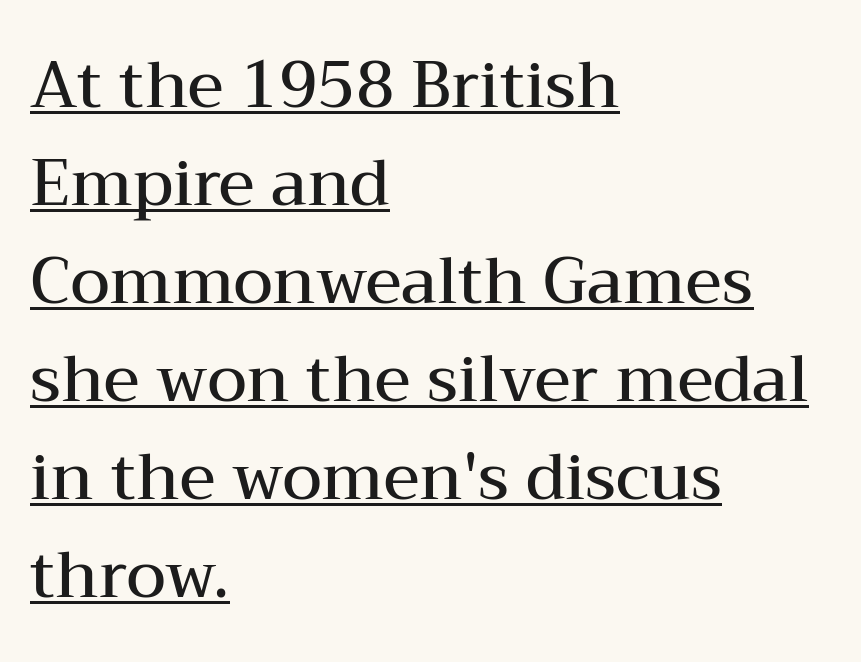
Q: Is the text bold? A: Semi-bold.
Q: Is the text italic (slanted)? A: No, it is upright.
Q: Is the typeface a serif or a sans-serif typeface? A: Serif.
Q: Is the text underlined? A: Yes.
Q: How is the paragraph aligned? A: Left-aligned.
Q: Is the spacing between letters normal or unusually wide? A: Normal.
Q: Is the spacing between lines tight, normal or loose? A: Normal.
Q: Width (condensed, normal, or wide)? A: Wide.
Q: Stroke contrast? A: Medium.
Q: x-height? A: Medium.
Q: Monospaced? A: No.
